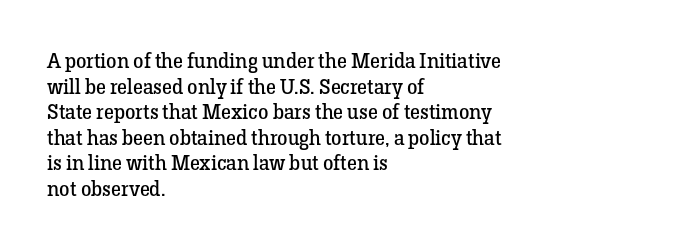
{"italic": "no", "bold": "no", "underline": "no", "align": "left", "line_spacing_ratio": 1.22, "letter_spacing": "normal", "letter_spacing_em": 0.0, "glyph_px": 21}
